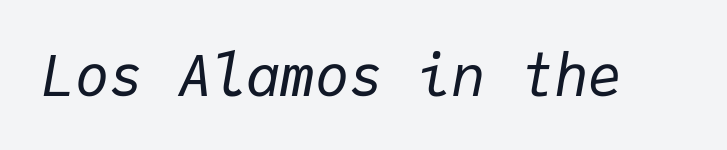
Q: Is the text bold? A: No.
Q: Is the text italic (slanted)? A: Yes, it leans right by about 9 degrees.
Q: Is the text underlined? A: No.
Q: Is the spacing between letters normal or unusually wide? A: Normal.
Q: Width (condensed, normal, or wide)? A: Normal.
Q: Stroke contrast? A: Low.
Q: x-height? A: Medium.
Q: Monospaced? A: Yes.
